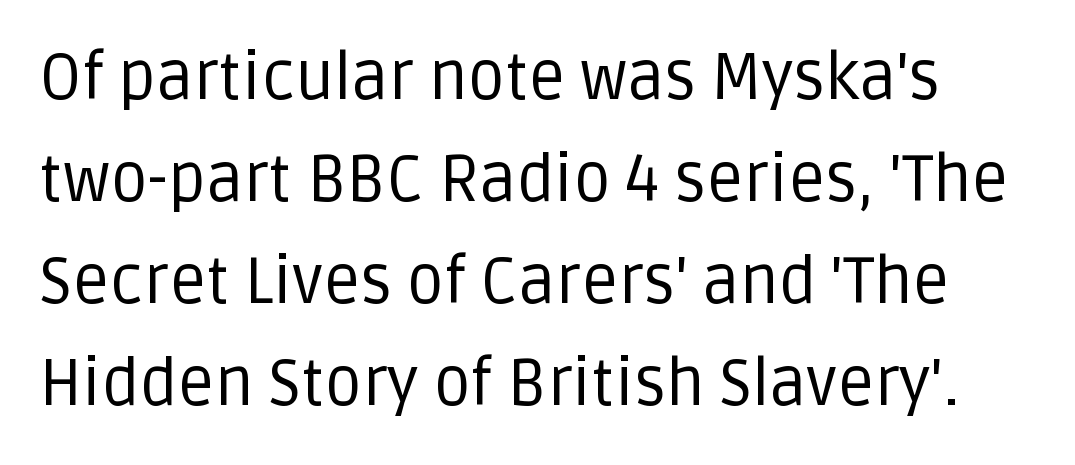
{"serif": "no", "italic": "no", "bold": "no", "weight": "regular", "width": "normal", "stroke_contrast": "low", "x_height": "large", "monospaced": "no", "underline": "no", "line_spacing": "normal", "line_spacing_ratio": 1.57, "letter_spacing": "normal", "letter_spacing_em": 0.0, "glyph_px": 65}
